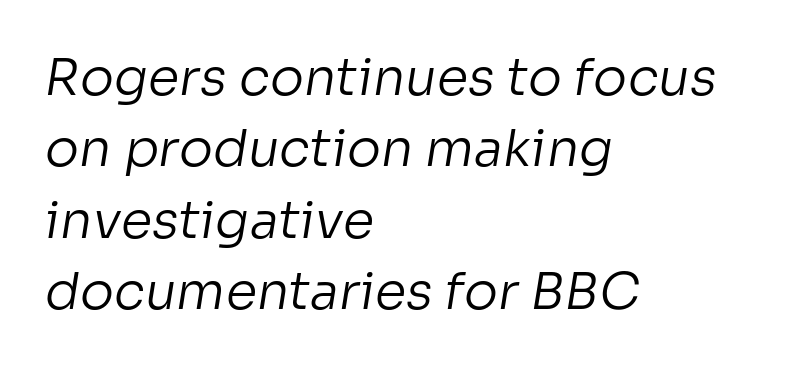
Q: Is the text bold? A: No.
Q: Is the typeface a serif or a sans-serif typeface? A: Sans-serif.
Q: Is the text underlined? A: No.
Q: How is the paragraph aligned? A: Left-aligned.
Q: Is the spacing between letters normal or unusually wide? A: Normal.
Q: Is the spacing between lines tight, normal or loose? A: Normal.
Q: Width (condensed, normal, or wide)? A: Normal.
Q: Stroke contrast? A: Low.
Q: x-height? A: Medium.
Q: Monospaced? A: No.
